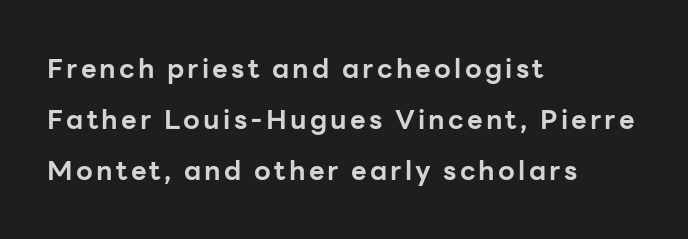
Rule under the text: the space is simply empty. Short and long lines alike share a common starting point at left. A roman cut, with each character standing at attention. The strokes are fattened all the way to bold.
